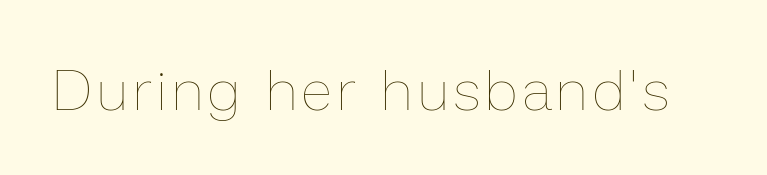
Characters remain perfectly vertical along every line. Is this a fixed-width face? No — the glyphs have proportional, varying widths. Letters have the restrained weight of plain body copy at most. Has an underline been added? It has not.
